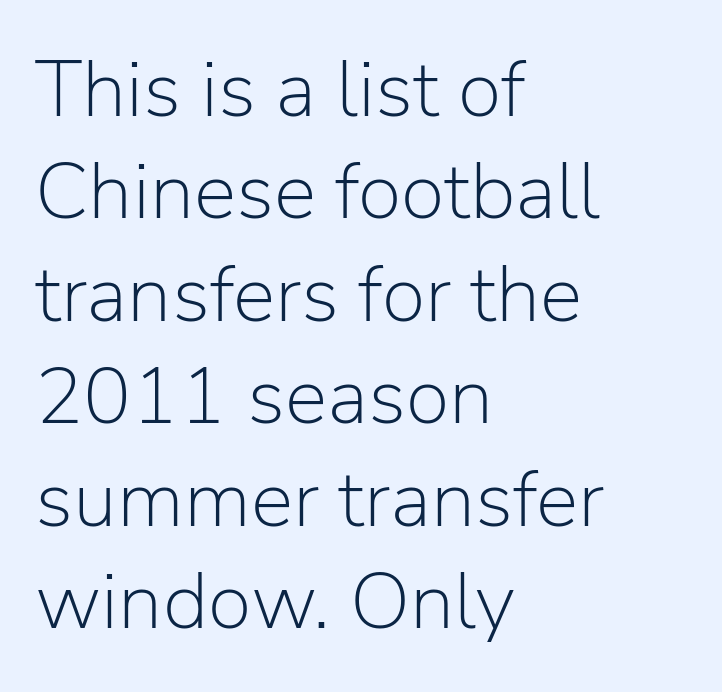
The image shows 80 px light sans-serif type, upright; set left-aligned, normal line spacing (1.28x), normal letter spacing, not underlined; low stroke contrast and a medium x-height.
